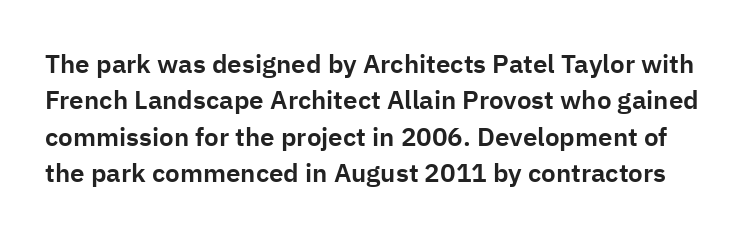
The block of text has a typical density, with ordinary space between rows. Letters rest on an invisible, unmarked baseline. If you drew a line through each stem, it would be perfectly vertical. Glyph-to-glyph distance matches everyday printed text.
